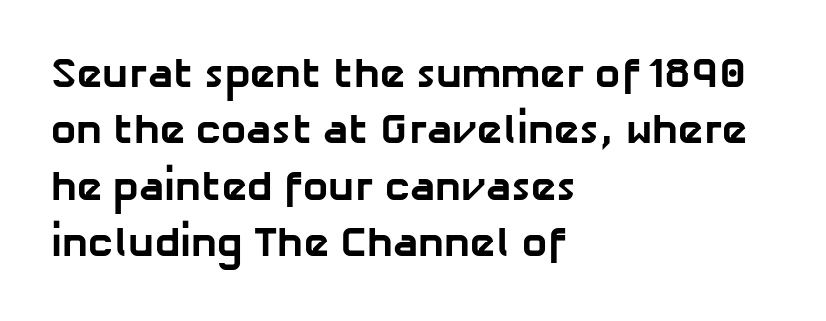
{"serif": "no", "bold": "yes", "weight": "bold", "width": "normal", "stroke_contrast": "low", "x_height": "medium", "monospaced": "no", "underline": "no", "align": "left", "line_spacing": "normal", "line_spacing_ratio": 1.34, "letter_spacing": "normal", "letter_spacing_em": 0.0, "glyph_px": 42}
